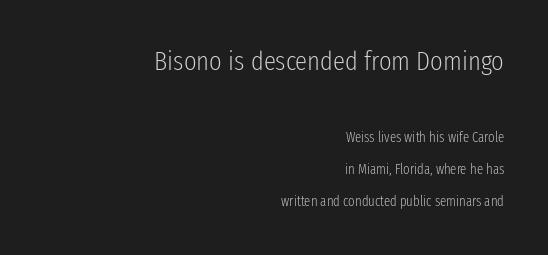
Q: Is the text bold? A: No.
Q: Is the text italic (slanted)? A: No, it is upright.
Q: Is the text underlined? A: No.
Q: How is the paragraph aligned? A: Right-aligned.
Q: Is the spacing between letters normal or unusually wide? A: Normal.
Q: Is the spacing between lines tight, normal or loose? A: Loose.
Q: Which block of text is set in a larger size, the first (top) or the second (bottom)? A: The first (top) one.
